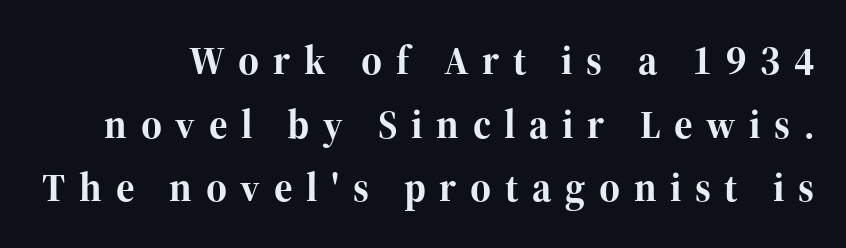
The image shows 40 px bold serif type, upright; set normal line spacing (1.59x), unusually wide letter spacing (+0.34 em), not underlined; high stroke contrast and a medium x-height.
